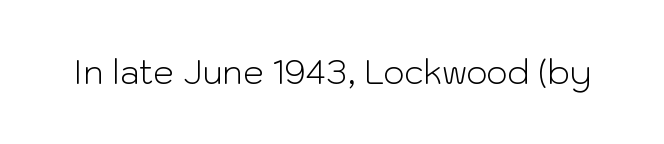
{"serif": "no", "italic": "no", "bold": "no", "weight": "light", "width": "normal", "stroke_contrast": "low", "x_height": "medium", "monospaced": "no", "underline": "no", "letter_spacing": "normal", "letter_spacing_em": 0.0, "glyph_px": 33}
